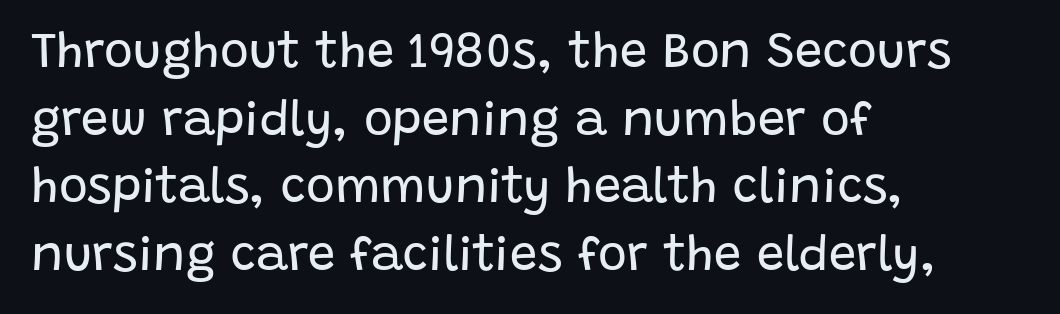
The image shows 49 px regular-weight sans-serif type, upright; set left-aligned, normal line spacing (1.38x), normal letter spacing, not underlined; low stroke contrast and a large x-height.
